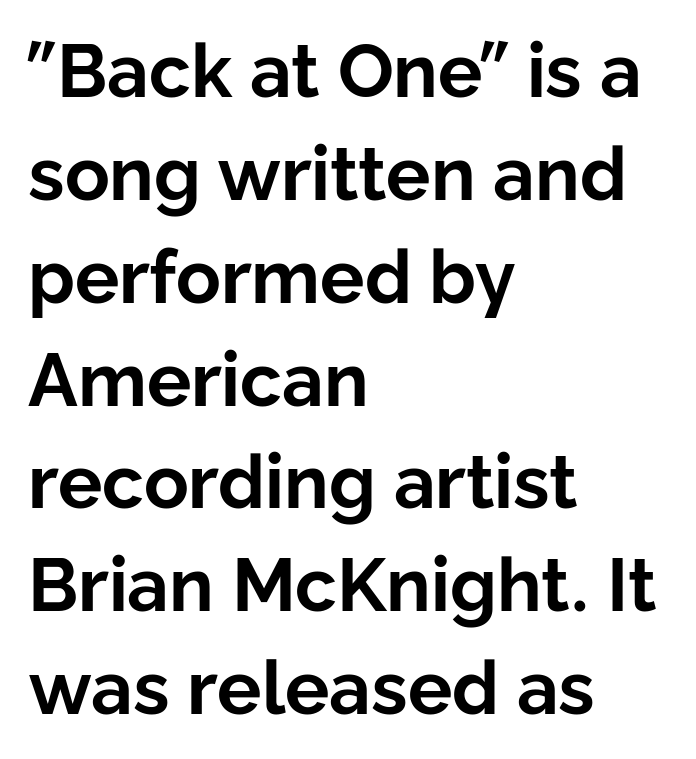
The image shows 74 px bold sans-serif type, upright; set left-aligned, normal line spacing (1.39x), normal letter spacing, not underlined; low stroke contrast and a medium x-height.
